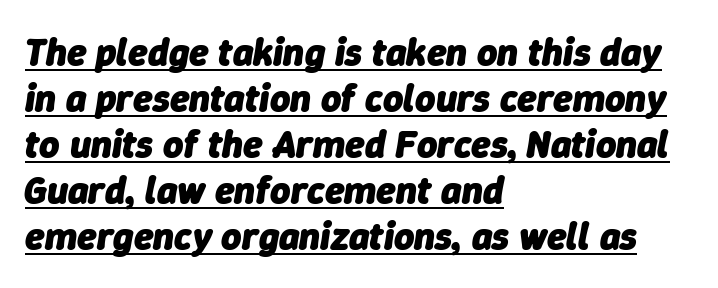
Q: Is the text bold? A: Yes.
Q: Is the text italic (slanted)? A: Yes, it leans right by about 9 degrees.
Q: Is the text underlined? A: Yes.
Q: How is the paragraph aligned? A: Left-aligned.
Q: Is the spacing between letters normal or unusually wide? A: Normal.
Q: Width (condensed, normal, or wide)? A: Normal.
Q: Stroke contrast? A: Low.
Q: x-height? A: Medium.
Q: Monospaced? A: No.
